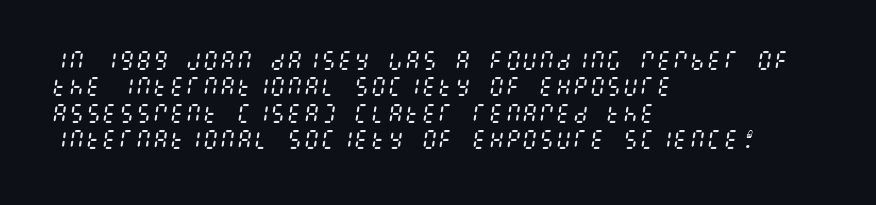
Counters stay open thanks to moderate or lighter strokes. The tracking reads as untouched default to a designer's eye. Bare-footed words on every line. What's the leading like? Ordinary, nothing unusual. If you drew a ruler down the left edge, every line would touch it. In terms of posture, this sample is oblique.
